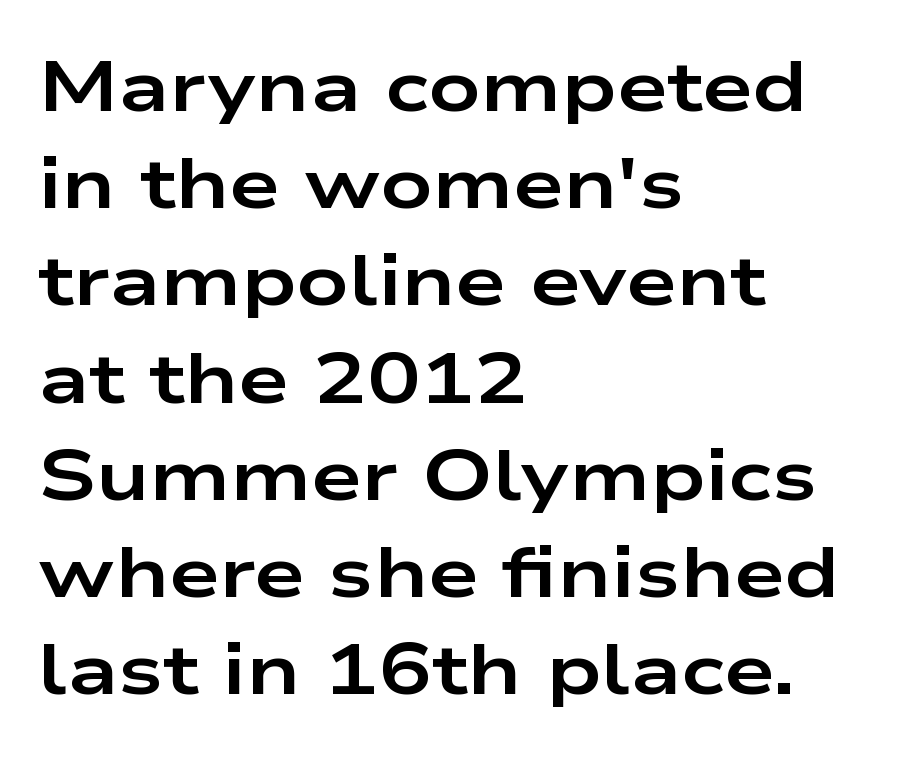
Grotesque or geometric, the face here clearly has no serifs. Is there any slant? The stems are plumb. In terms of letterspacing, this is plain default setting. Is this a fixed-width face? No — the glyphs have proportional, varying widths.
